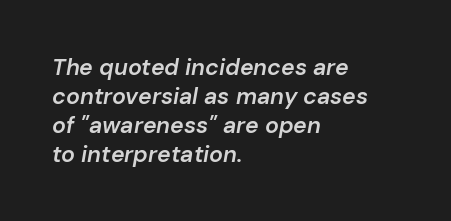
The image shows 23 px text type, italic (leaning right); set left-aligned, normal line spacing (1.26x), normal letter spacing, not underlined.
